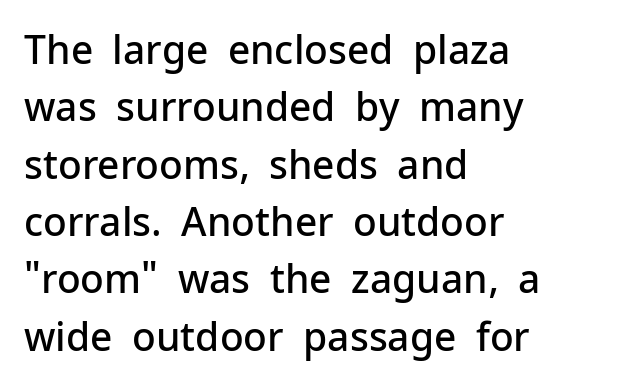
The image shows 39 px semibold sans-serif type, upright; set left-aligned, normal line spacing (1.47x), normal letter spacing, not underlined; low stroke contrast and a medium x-height.
